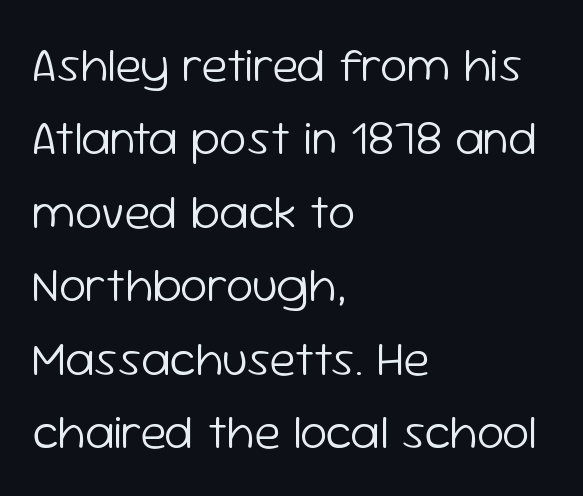
Q: Is the text bold? A: No.
Q: Is the text italic (slanted)? A: No, it is upright.
Q: Is the typeface a serif or a sans-serif typeface? A: Sans-serif.
Q: Is the text underlined? A: No.
Q: How is the paragraph aligned? A: Left-aligned.
Q: Is the spacing between letters normal or unusually wide? A: Normal.
Q: Is the spacing between lines tight, normal or loose? A: Normal.
Q: Width (condensed, normal, or wide)? A: Normal.
Q: Stroke contrast? A: Low.
Q: x-height? A: Medium.
Q: Monospaced? A: No.
